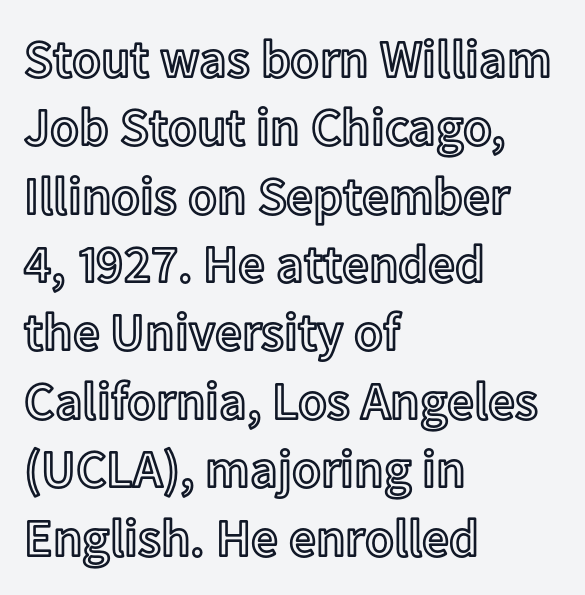
Upright lettering throughout. These lines are set flush left with a ragged right edge. Plain, unruled lines of type. Interline gaps are of average width in this sample.
